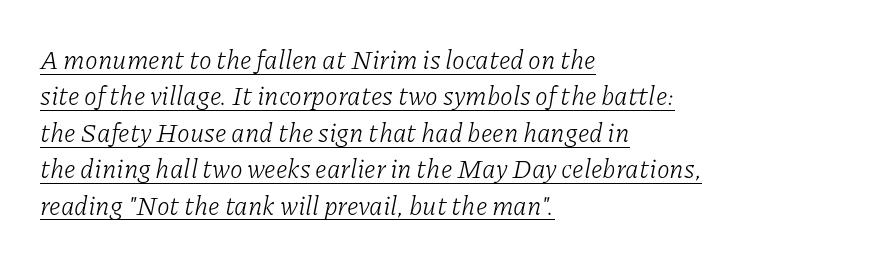
{"italic": "yes", "lean": "right", "slant_degrees": 11, "bold": "no", "underline": "yes", "align": "left", "line_spacing": "normal", "line_spacing_ratio": 1.4, "letter_spacing": "normal", "letter_spacing_em": 0.0, "glyph_px": 26}
